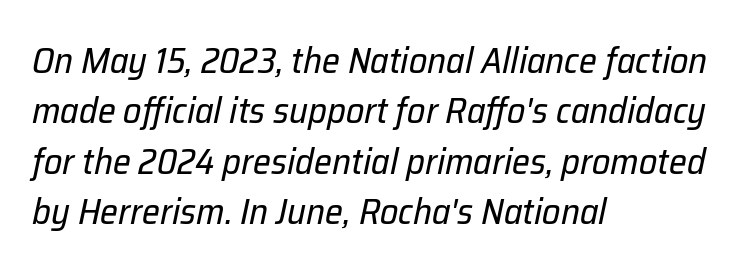
The image shows 36 px regular-weight type, italic (leaning right); set left-aligned, normal line spacing (1.4x), normal letter spacing, not underlined; low stroke contrast and a medium x-height.
